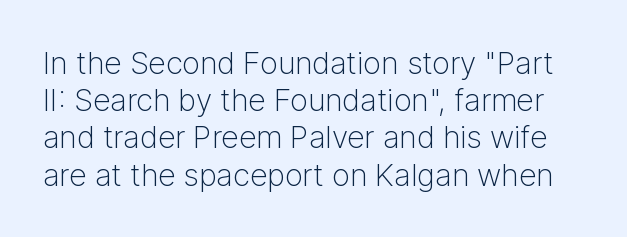
Lines of text with bare space underneath. No italicization has been applied; the sample stays upright. This rendering employs a face without finishing strokes, i.e., a sans-serif. The passage shown is not bold in any degree. Varying glyph widths throughout — classic text-font behaviour.
